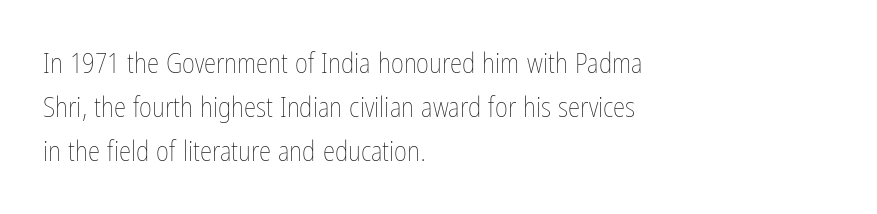
Where is the straight margin? On the left. Proportional: the letters do not fall into vertical columns. Plain, unruled lines of type. Baseline-to-baseline distance is the conventional proportion of letter height. Stems here are at most as thick as an everyday book face.
